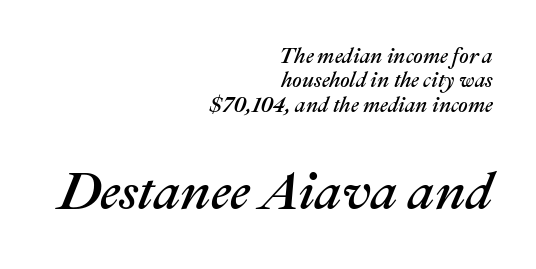
The image shows 53 px text type, italic (leaning right); set right-aligned, line spacing 1.16x, normal letter spacing, not underlined; the second (bottom) block is 2.52x larger; medium stroke contrast and a medium x-height.
